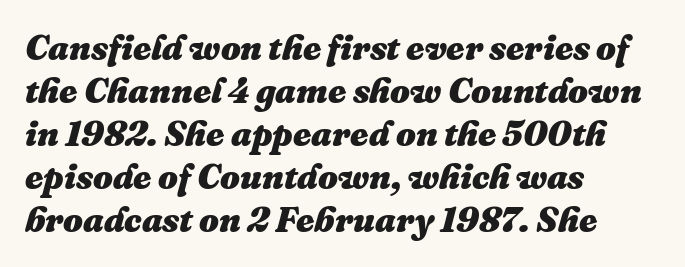
The image shows 35 px heavy type, italic (leaning right); set left-aligned, line spacing 1.23x, normal letter spacing, not underlined; medium stroke contrast and a medium x-height.
